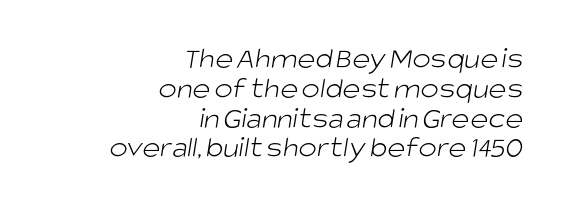
The image shows 31 px light sans-serif type; set right-aligned, tight line spacing (0.96x), normal letter spacing, not underlined; low stroke contrast and a large x-height.
